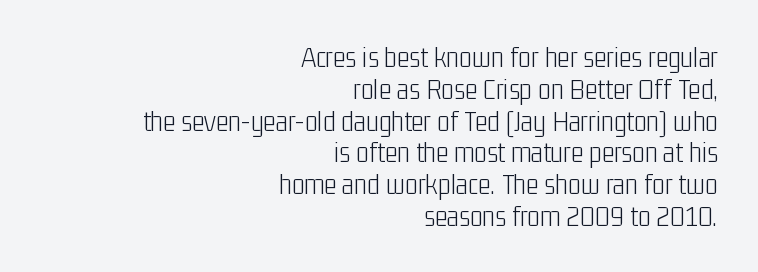
Q: Is the text bold? A: No.
Q: Is the text italic (slanted)? A: No, it is upright.
Q: Is the typeface a serif or a sans-serif typeface? A: Sans-serif.
Q: Is the text underlined? A: No.
Q: How is the paragraph aligned? A: Right-aligned.
Q: Is the spacing between letters normal or unusually wide? A: Normal.
Q: Is the spacing between lines tight, normal or loose? A: Tight.
Q: Width (condensed, normal, or wide)? A: Condensed.
Q: Stroke contrast? A: Low.
Q: x-height? A: Medium.
Q: Monospaced? A: No.
